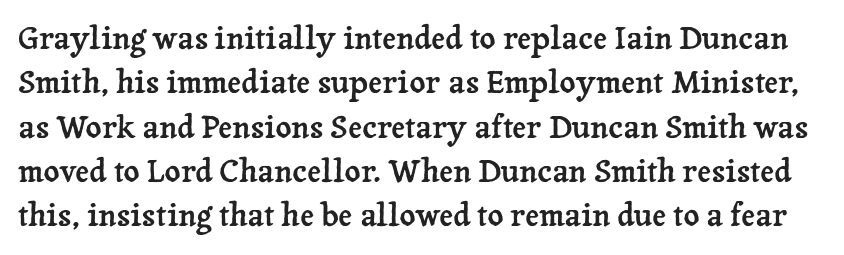
Underlining? Definitely not there. Notice how the stems are strictly vertical — no italics here. Observe the serifs anchoring each vertical stroke in this sample. The type is set solid horizontally, with unmodified tracking. The face used here is proportionally spaced, like ordinary book or web type.
